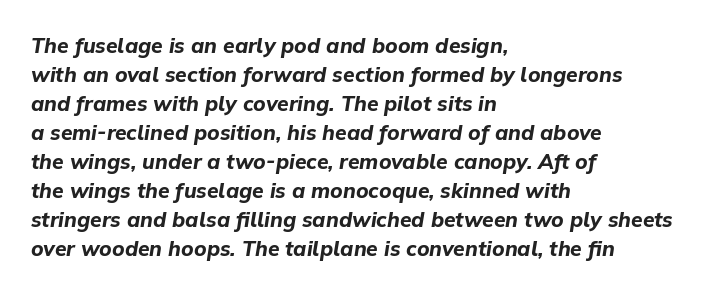
Q: Is the text bold? A: Yes.
Q: Is the text italic (slanted)? A: Yes, it leans right by about 9 degrees.
Q: Is the text underlined? A: No.
Q: How is the paragraph aligned? A: Left-aligned.
Q: Is the spacing between letters normal or unusually wide? A: Normal.
Q: Is the spacing between lines tight, normal or loose? A: Normal.
